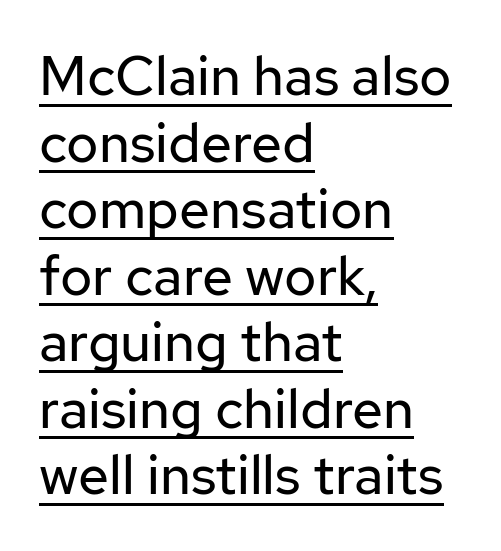
Tracking here is standard; glyphs follow each other at the usual distance. When letters stand straight like this, we call the style roman or upright. Varying glyph widths throughout — classic text-font behaviour. Note: no serifs on the glyphs. The words here are underlined.
